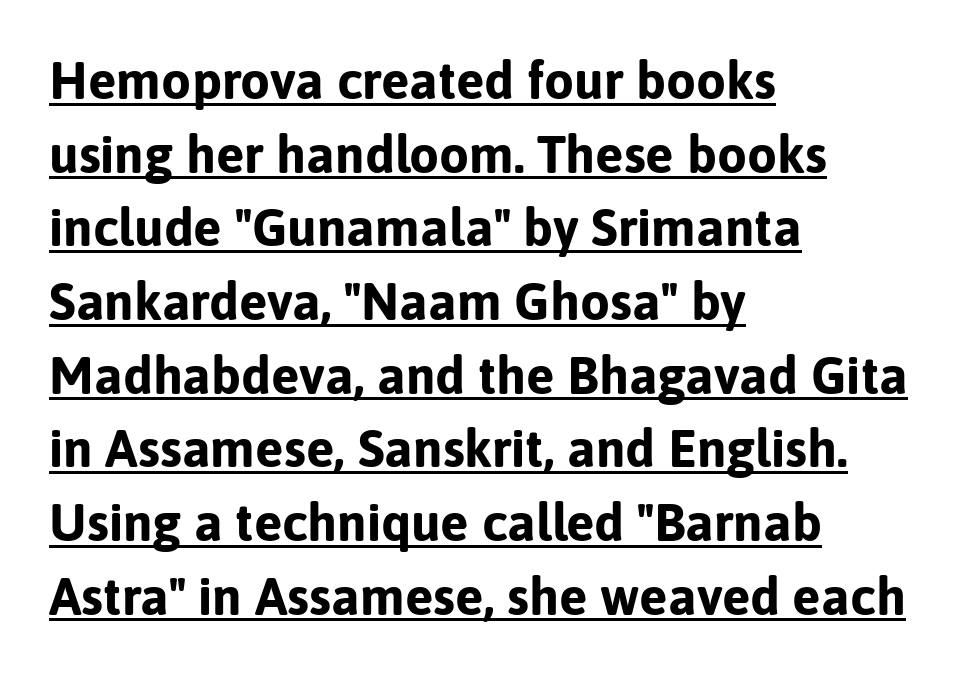
Q: Is the text bold? A: Yes.
Q: Is the text italic (slanted)? A: No, it is upright.
Q: Is the typeface a serif or a sans-serif typeface? A: Sans-serif.
Q: Is the text underlined? A: Yes.
Q: How is the paragraph aligned? A: Left-aligned.
Q: Is the spacing between letters normal or unusually wide? A: Normal.
Q: Is the spacing between lines tight, normal or loose? A: Normal.
Q: Width (condensed, normal, or wide)? A: Normal.
Q: Stroke contrast? A: Low.
Q: x-height? A: Medium.
Q: Monospaced? A: No.
